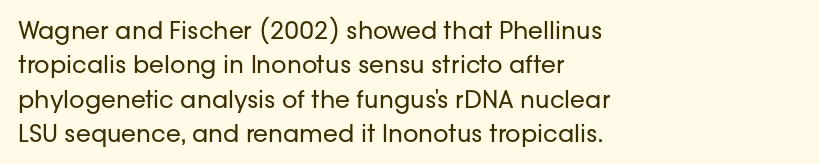
Vertical stems look standard width or narrower in stroke. Default kerning and tracking; the words read as compact shapes. These lines are set flush left with a ragged right edge. The baseline area is clear.
